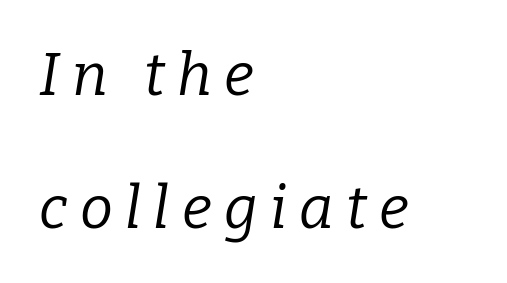
Think standard paragraph weight, or any step lighter than that. The setting favours the left margin, as ordinary paragraphs usually do. The face used here has a pronounced slope to its letters. Characters follow at a spacing far wider than the type designer built in. Vertical spacing — loose.
